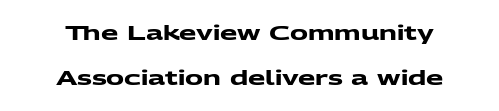
The vertical gap from one line to the next is large. The area under the type is left untouched. These words are printed bold, with thick strokes throughout. Spacing between characters is what you'd get straight out of the box.
